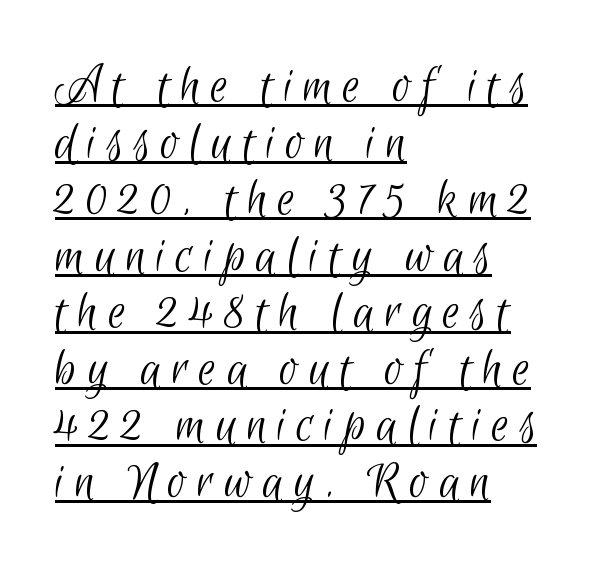
Looks like regular typesetting: each glyph gets only the width it needs. Does a line run under the words? Yes, clearly. Vertical stems look standard width or narrower in stroke. I'd call this a sans setting — the letters go barefoot. Horizontal alignment here is leftward, the default for most running prose.
